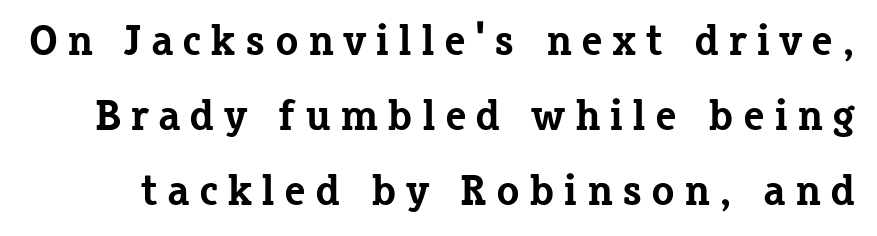
Here the designer chose a conventional face with non-uniform glyph widths. Compared with typical body copy, the letter spacing here is much looser. A typesetter would label this face a serif. Quick note: not italic, upright.
